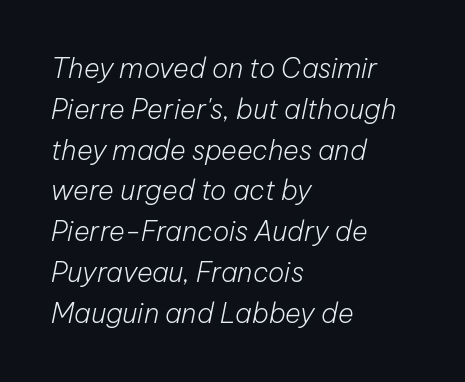
The image shows 27 px text type, italic (leaning right); set left-aligned, normal line spacing (1.51x), normal letter spacing, not underlined.
